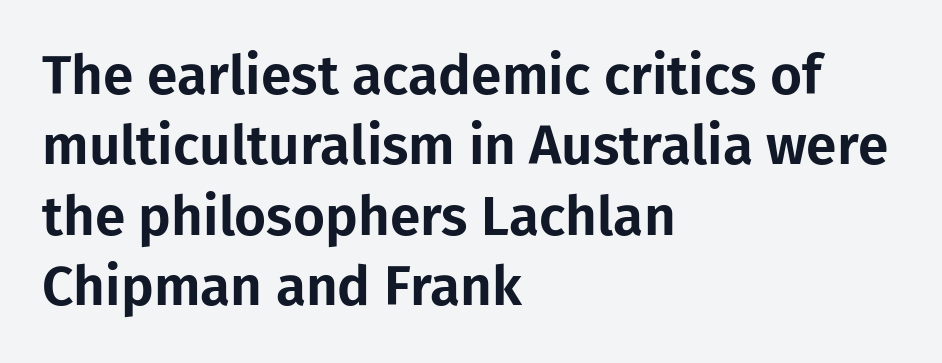
Casual observation: everything's shoved over to the left. Does the type have serifs? No, each stem ends abruptly. The baseline area is clear. Compared with typical body copy, the letter spacing here is the same. You could not count columns in this text — the font is proportionally spaced. Line spacing here is normal.
